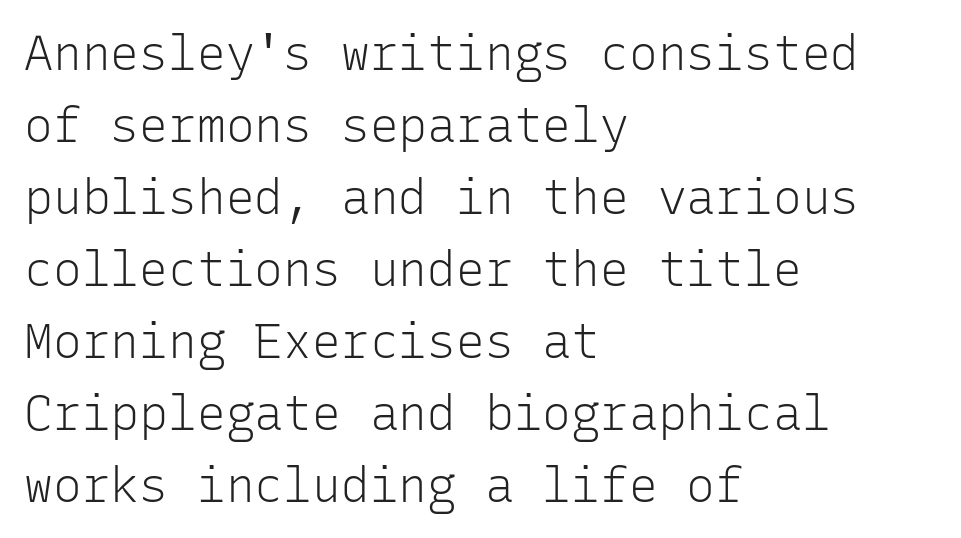
The image shows 48 px light sans-serif type, upright, monospaced; set left-aligned, normal line spacing (1.5x), normal letter spacing, not underlined; low stroke contrast and a medium x-height.
